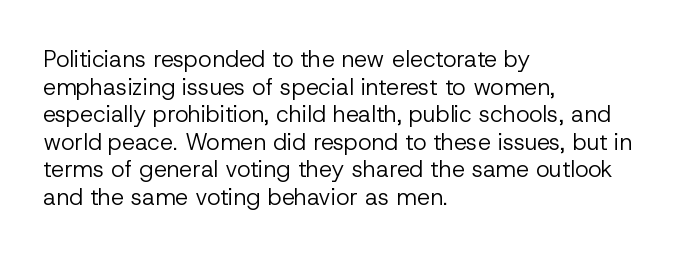
{"italic": "no", "bold": "no", "underline": "no", "align": "left", "line_spacing_ratio": 1.2, "letter_spacing": "normal", "letter_spacing_em": 0.0, "glyph_px": 23}
